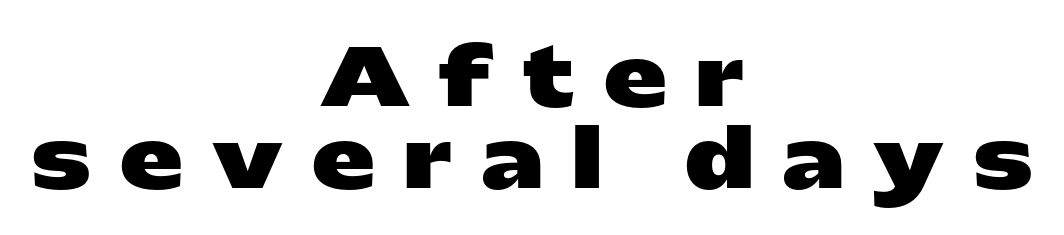
{"serif": "no", "italic": "no", "bold": "yes", "weight": "heavy", "width": "wide", "stroke_contrast": "low", "x_height": "medium", "monospaced": "no", "underline": "no", "align": "center", "line_spacing": "tight", "line_spacing_ratio": 1.04, "letter_spacing": "wide", "letter_spacing_em": 0.37, "glyph_px": 79}
